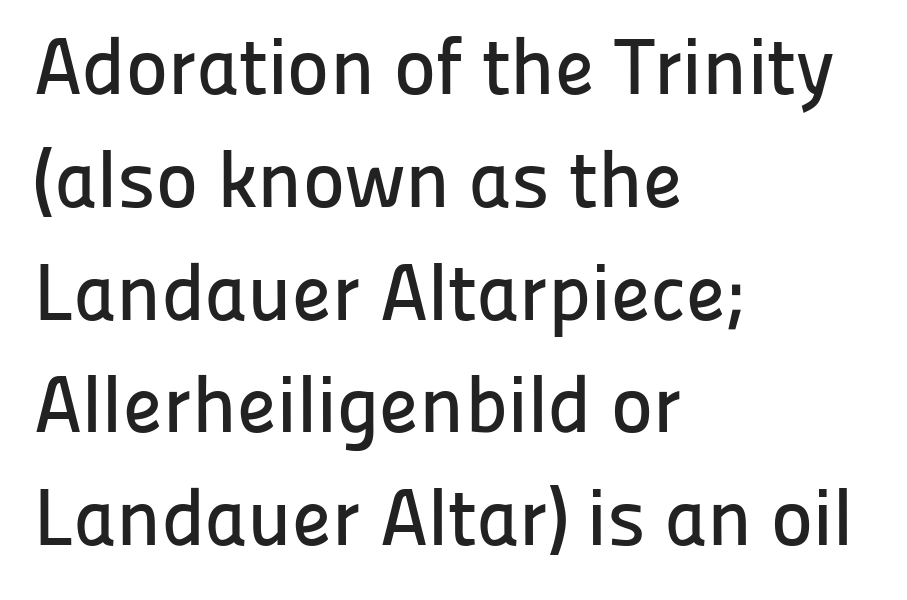
The lines are quadded left. Students, observe: this is what conventionally led text looks like. The letters stand upright; this is a roman face. Varying glyph widths throughout — classic text-font behaviour.
